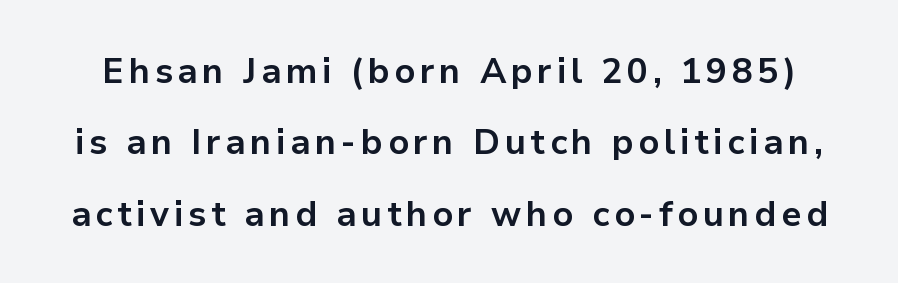
{"serif": "no", "italic": "no", "bold": "yes", "weight": "bold", "width": "normal", "stroke_contrast": "low", "x_height": "medium", "monospaced": "no", "underline": "no", "line_spacing": "loose", "line_spacing_ratio": 2.04, "glyph_px": 35}
